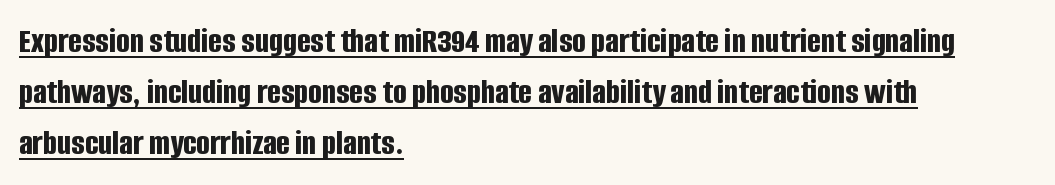
The letters carry no serifs — their stems end cleanly without finishing strokes. The rendering keeps characters at their native spacing. Somebody hit Ctrl+U on this one — the words are underlined. Leading matches the norm, producing a regular column. The text block is weighted toward the left margin, trailing off unevenly rightward.
